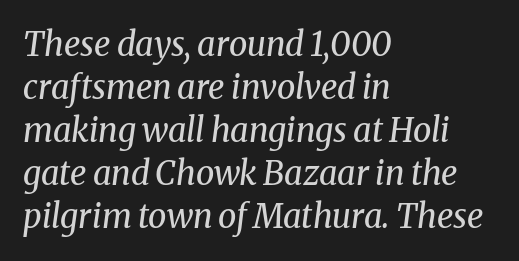
Q: Is the text bold? A: No.
Q: Is the text italic (slanted)? A: Yes, it leans right by about 8 degrees.
Q: Is the typeface a serif or a sans-serif typeface? A: Serif.
Q: Is the text underlined? A: No.
Q: How is the paragraph aligned? A: Left-aligned.
Q: Is the spacing between letters normal or unusually wide? A: Normal.
Q: Is the spacing between lines tight, normal or loose? A: Normal.
Q: Width (condensed, normal, or wide)? A: Normal.
Q: Stroke contrast? A: Medium.
Q: x-height? A: Medium.
Q: Monospaced? A: No.
